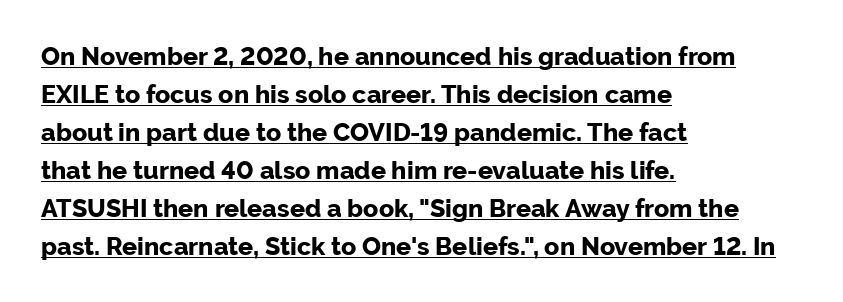
The image shows 25 px bold type, upright; set left-aligned, normal line spacing (1.52x), normal letter spacing, underlined.
